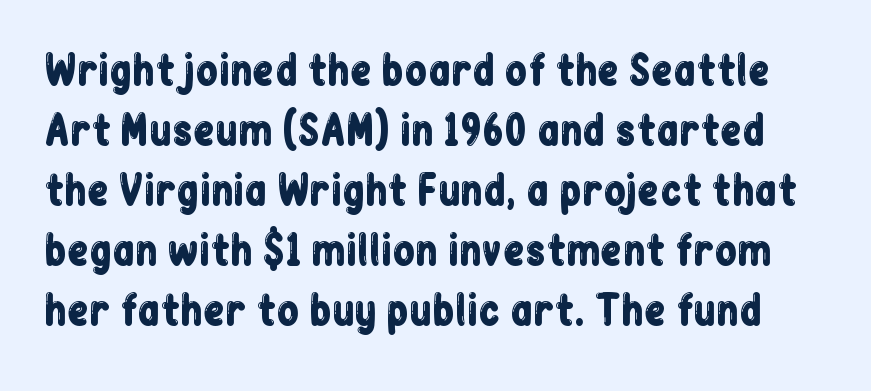
Note: no serifs on the glyphs. If you measured baseline to baseline, you'd find a middling distance. The strip under each line holds only bare page. Posture: vertical. In terms of letterspacing, this is plain default setting. Here the designer chose a conventional face with non-uniform glyph widths.
